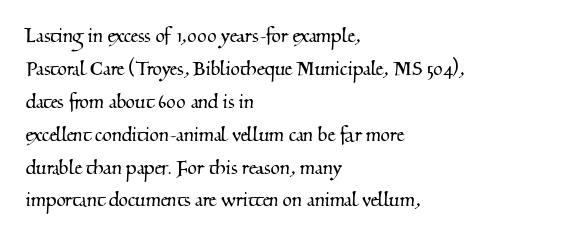
Honestly, there is no underline to notice here at all. The lines in this sample share a left origin and differ only in where they stop. The passage shown has conventional tracking throughout. Interline gaps are of average width in this sample.
